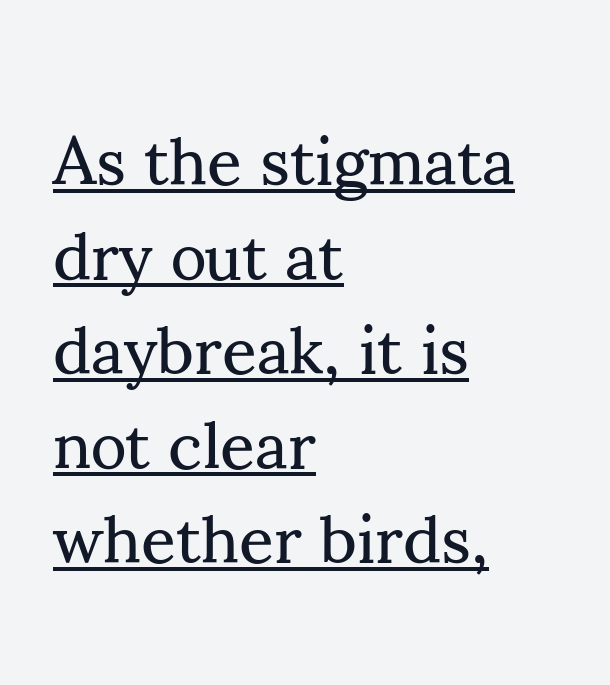
The image shows 68 px regular-weight serif type, upright; set left-aligned, normal line spacing (1.39x), normal letter spacing, underlined; medium stroke contrast and a small x-height.
